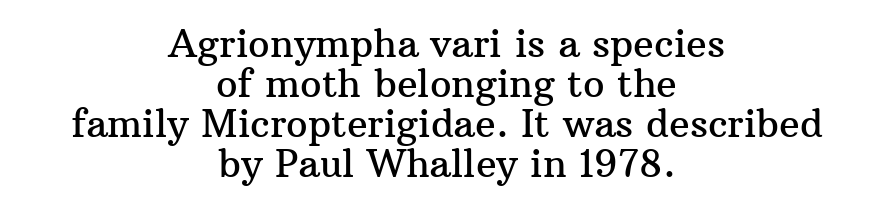
Q: Is the text italic (slanted)? A: No, it is upright.
Q: Is the typeface a serif or a sans-serif typeface? A: Serif.
Q: Is the text underlined? A: No.
Q: How is the paragraph aligned? A: Centered.
Q: Is the spacing between letters normal or unusually wide? A: Normal.
Q: Is the spacing between lines tight, normal or loose? A: Tight.
Q: Width (condensed, normal, or wide)? A: Normal.
Q: Stroke contrast? A: Medium.
Q: x-height? A: Medium.
Q: Monospaced? A: No.
